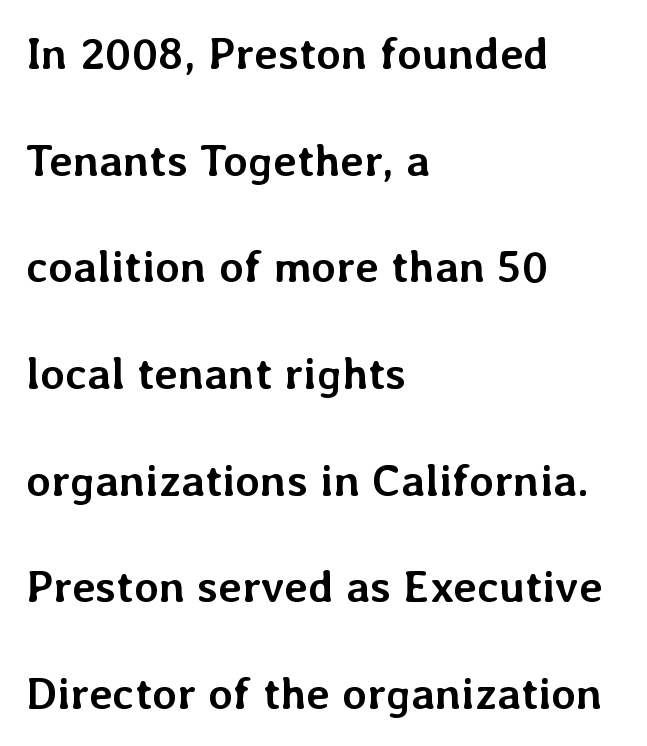
Q: Is the text bold? A: Yes.
Q: Is the text italic (slanted)? A: No, it is upright.
Q: Is the text underlined? A: No.
Q: How is the paragraph aligned? A: Left-aligned.
Q: Is the spacing between letters normal or unusually wide? A: Normal.
Q: Is the spacing between lines tight, normal or loose? A: Loose.
Q: Width (condensed, normal, or wide)? A: Normal.
Q: Stroke contrast? A: Low.
Q: x-height? A: Medium.
Q: Monospaced? A: No.
